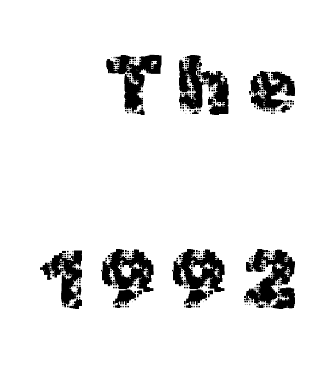
The image shows 80 px regular-weight sans-serif type, upright; set right-aligned, loose line spacing (2.42x), unusually wide letter spacing (+0.2 em), not underlined; a medium x-height.
